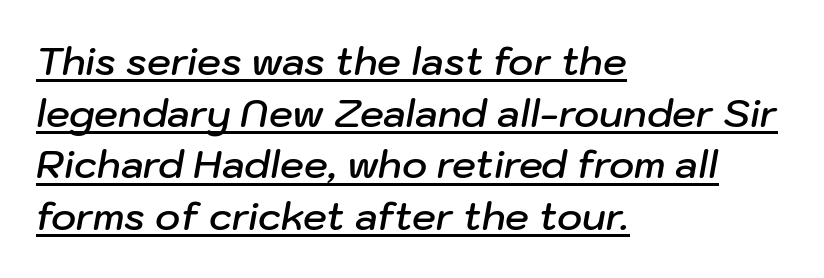
No extra tracking has been applied to these lines. Varying glyph widths throughout — classic text-font behaviour. Set as a demibold, roughly 600 on the weight scale. A typesetter would call this leading conventional body-copy spacing. The lines are quadded left.
